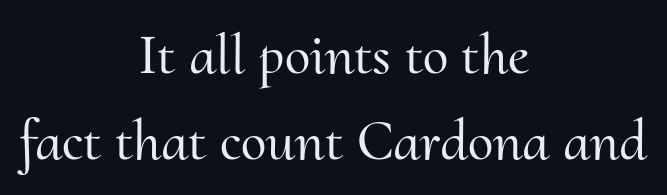
Q: Is the text italic (slanted)? A: No, it is upright.
Q: Is the typeface a serif or a sans-serif typeface? A: Serif.
Q: Is the text underlined? A: No.
Q: How is the paragraph aligned? A: Centered.
Q: Is the spacing between letters normal or unusually wide? A: Normal.
Q: Is the spacing between lines tight, normal or loose? A: Normal.
Q: Width (condensed, normal, or wide)? A: Normal.
Q: Stroke contrast? A: Medium.
Q: x-height? A: Small.
Q: Monospaced? A: No.
